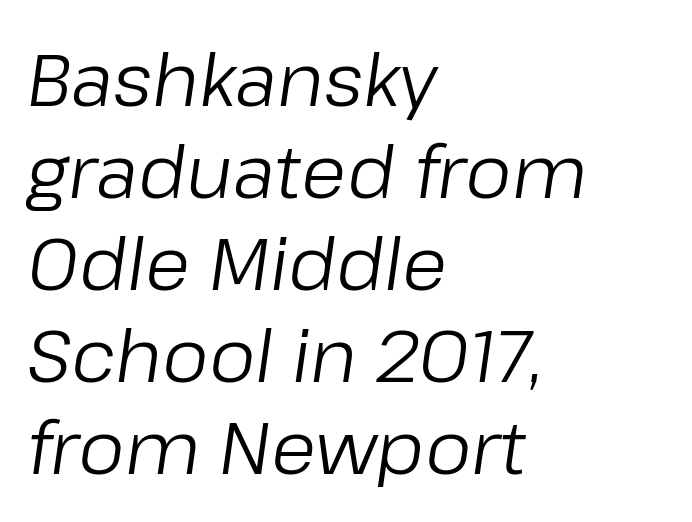
Anything drawn beneath the words? Only blank space. The lines sit at an ordinary, default distance from one another. Here the designer chose a conventional face with non-uniform glyph widths. The face used here has a pronounced slope to its letters.
